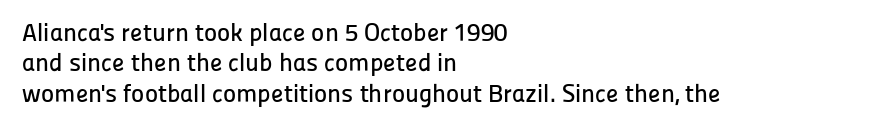
{"italic": "no", "underline": "no", "align": "left", "line_spacing_ratio": 1.22, "letter_spacing": "normal", "letter_spacing_em": 0.0, "glyph_px": 25}
